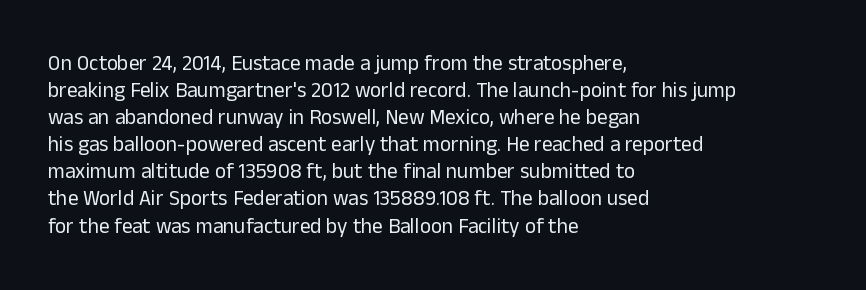
Q: Is the text bold? A: No.
Q: Is the text italic (slanted)? A: No, it is upright.
Q: Is the text underlined? A: No.
Q: How is the paragraph aligned? A: Left-aligned.
Q: Is the spacing between letters normal or unusually wide? A: Normal.
Q: Is the spacing between lines tight, normal or loose? A: Normal.
